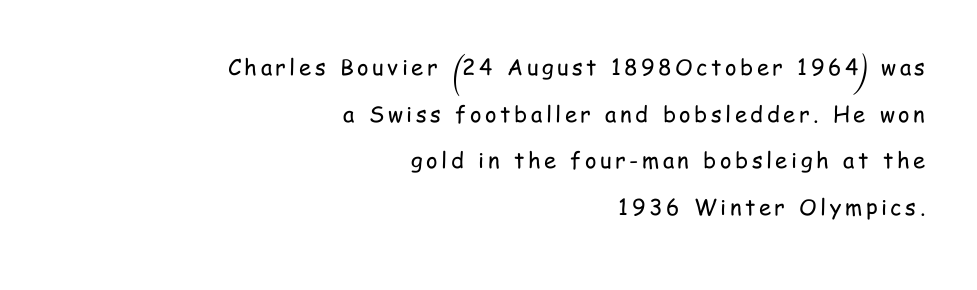
{"italic": "no", "bold": "no", "underline": "no", "align": "right", "line_spacing": "loose", "line_spacing_ratio": 2.12, "glyph_px": 22}
